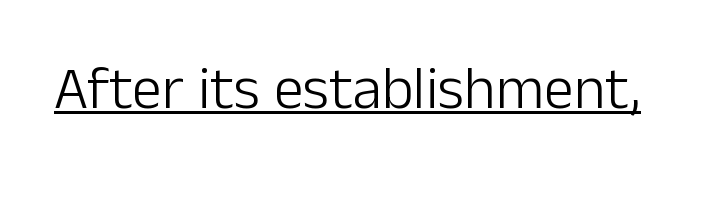
Is this a fixed-width face? No — the glyphs have proportional, varying widths. Inter-character spacing is left at the font's built-in metrics. When letters stand straight like this, we call the style roman or upright. Honestly, the underline is the first thing you notice here.
